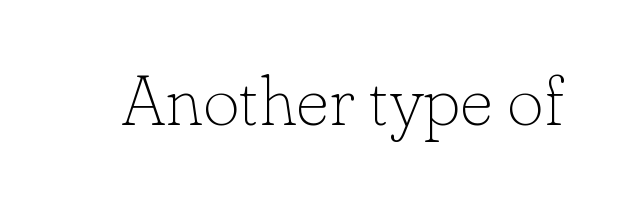
The rendering uses natural spacing where letterforms have individual widths. Honestly, the letter spacing is just normal — you wouldn't notice it. This is serif lettering, the kind often seen in printed books. Nope, not italic — everything's standing straight.
